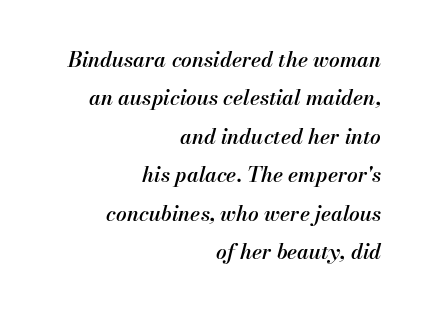
The image shows 21 px text type, italic (leaning right); set right-aligned, line spacing 1.83x, normal letter spacing, not underlined.
